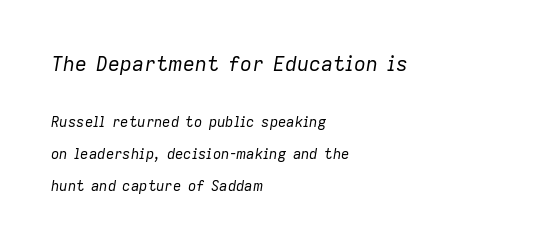
This is oblique type, the kind used for emphasis or titles. Stroke mass is kept to a normal reading level or below. The compositor pushed each line to the left boundary. If you squint, the top block still reads clearly — it's the larger of the two. Check under the words: just untouched page.
